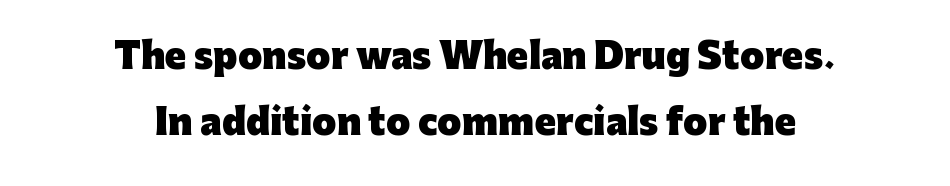
Q: Is the text bold? A: Yes.
Q: Is the text italic (slanted)? A: No, it is upright.
Q: Is the typeface a serif or a sans-serif typeface? A: Sans-serif.
Q: Is the text underlined? A: No.
Q: How is the paragraph aligned? A: Centered.
Q: Is the spacing between letters normal or unusually wide? A: Normal.
Q: Width (condensed, normal, or wide)? A: Normal.
Q: Stroke contrast? A: Low.
Q: x-height? A: Medium.
Q: Monospaced? A: No.
